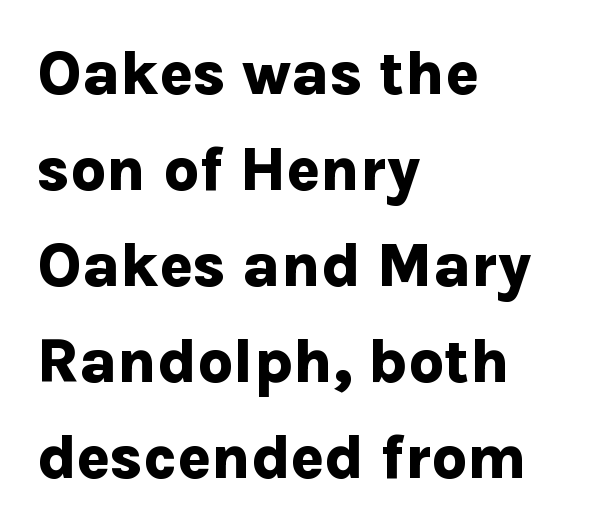
{"serif": "no", "italic": "no", "bold": "yes", "weight": "bold", "width": "normal", "stroke_contrast": "low", "x_height": "medium", "monospaced": "no", "underline": "no", "align": "left", "line_spacing": "normal", "line_spacing_ratio": 1.55, "letter_spacing": "normal", "letter_spacing_em": 0.0, "glyph_px": 62}
